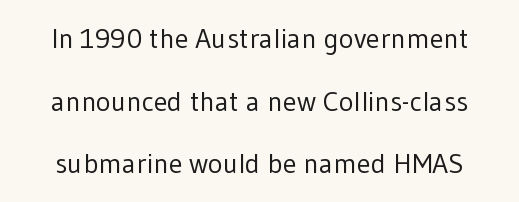
The image shows 28 px regular-weight sans-serif type, upright; set loose line spacing (2.24x), normal letter spacing, not underlined; low stroke contrast and a medium x-height.
